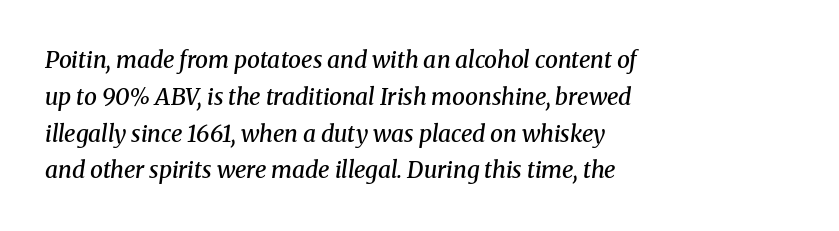
Q: Is the text bold? A: Semi-bold.
Q: Is the text italic (slanted)? A: Yes, it leans right by about 8 degrees.
Q: Is the text underlined? A: No.
Q: How is the paragraph aligned? A: Left-aligned.
Q: Is the spacing between letters normal or unusually wide? A: Normal.
Q: Is the spacing between lines tight, normal or loose? A: Normal.
